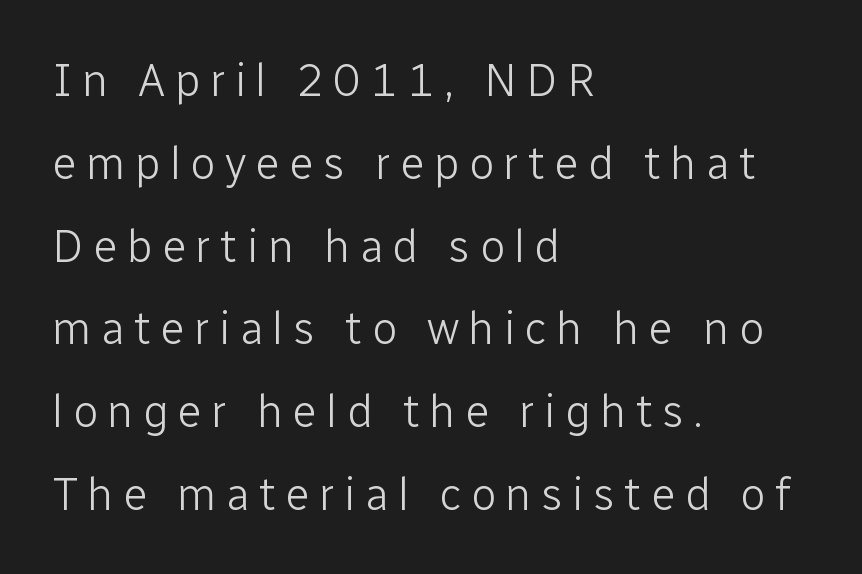
{"serif": "no", "italic": "no", "bold": "no", "weight": "light", "width": "normal", "stroke_contrast": "low", "x_height": "medium", "monospaced": "no", "underline": "no", "align": "left", "line_spacing_ratio": 1.8, "letter_spacing": "wide", "letter_spacing_em": 0.2, "glyph_px": 46}
